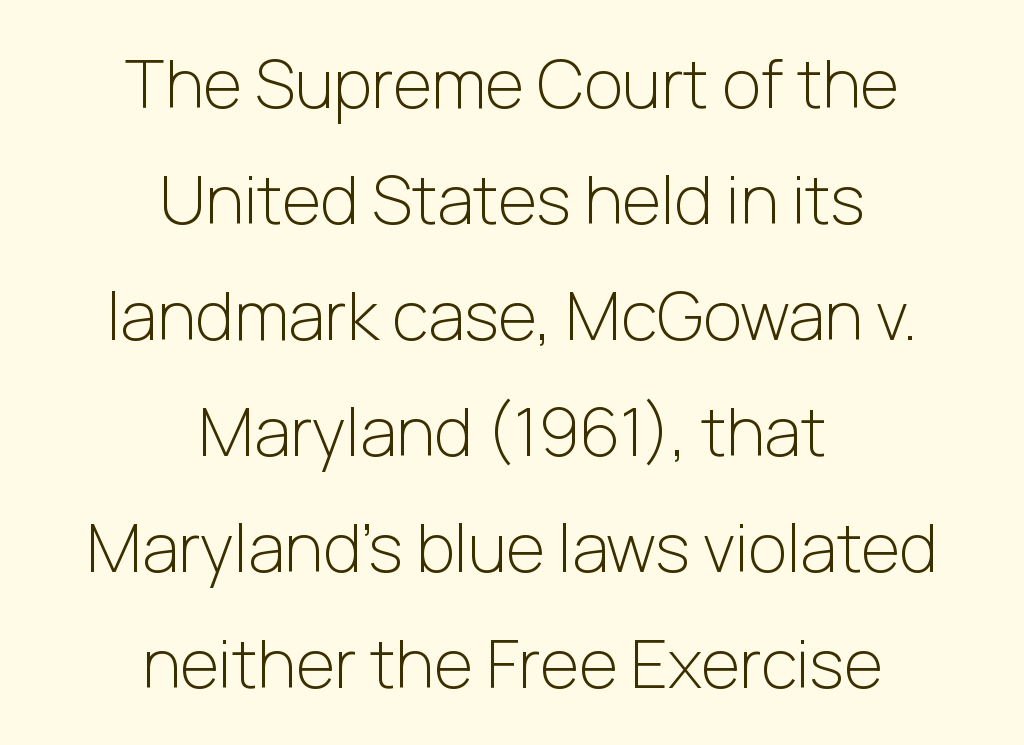
The image shows 67 px light sans-serif type, upright; set centered, line spacing 1.73x, normal letter spacing, not underlined; low stroke contrast and a medium x-height.
